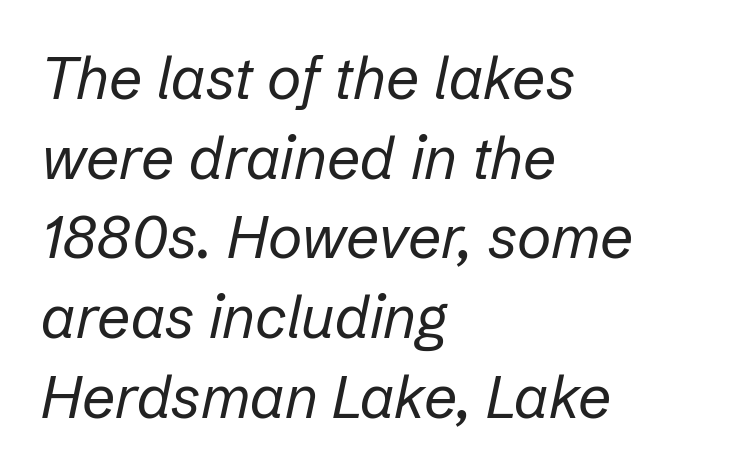
Designer's note — italics engaged. Honestly, the row spacing looks completely unremarkable. The rendering anchors every line to the left-hand side. This rendering leaves character spacing at its baseline value. Note the varied advance widths — an 'i' is clearly narrower than an 'm'.
